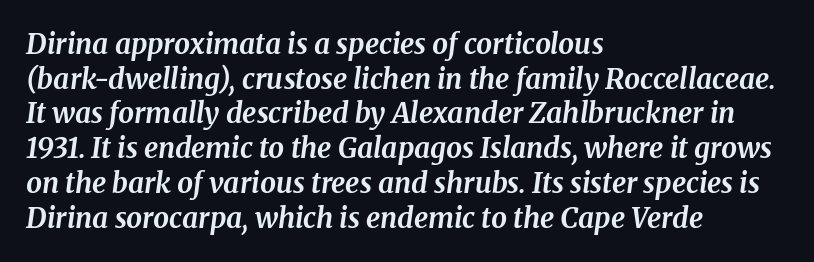
Q: Is the text bold? A: Yes.
Q: Is the text italic (slanted)? A: Yes, it leans right by about 8 degrees.
Q: Is the typeface a serif or a sans-serif typeface? A: Serif.
Q: Is the text underlined? A: No.
Q: How is the paragraph aligned? A: Left-aligned.
Q: Is the spacing between letters normal or unusually wide? A: Normal.
Q: Width (condensed, normal, or wide)? A: Normal.
Q: Stroke contrast? A: Medium.
Q: x-height? A: Medium.
Q: Monospaced? A: No.
